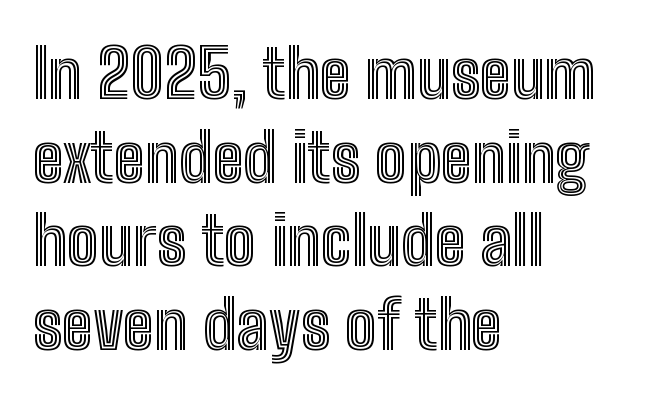
{"italic": "no", "width": "condensed", "x_height": "medium", "monospaced": "no", "underline": "no", "align": "left", "line_spacing": "normal", "line_spacing_ratio": 1.25, "letter_spacing": "normal", "letter_spacing_em": 0.0, "glyph_px": 67}
